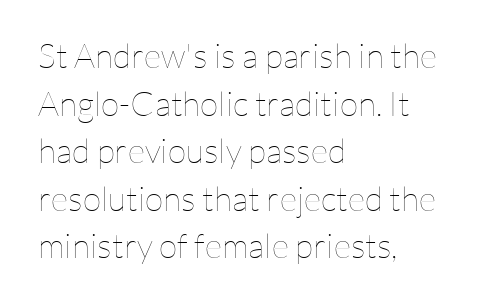
A typesetter would call this zero additional tracking. Decoration check: the copy has no underline. Counters stay open thanks to moderate or lighter strokes. Note the varied advance widths — an 'i' is clearly narrower than an 'm'. The font's upright variant was chosen for this text. What's the leading like? Ordinary, nothing unusual.
